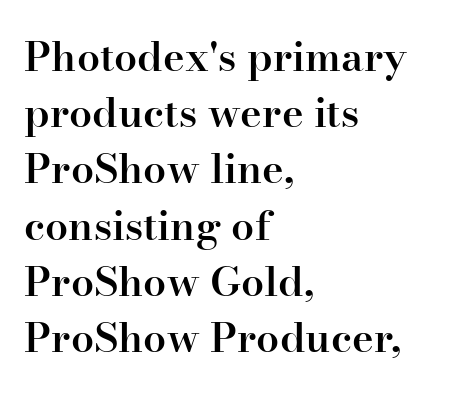
Think of a printed novel: that variable character pitch is what you see here. Examine the stroke ends and you'll spot serifs. Observe the ordinary spacing: letters are neighbours, not strangers. The strokes are fattened partway — semibold, not bold. Each new line begins a customary step beneath the previous one. A clean baseline with only descenders dipping below it.
